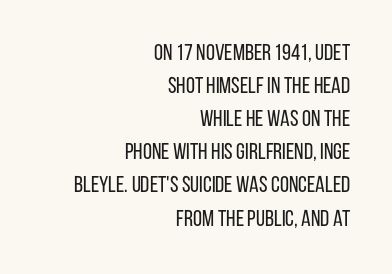
The image shows 23 px text type, upright; set right-aligned, normal line spacing (1.44x), normal letter spacing, not underlined.
